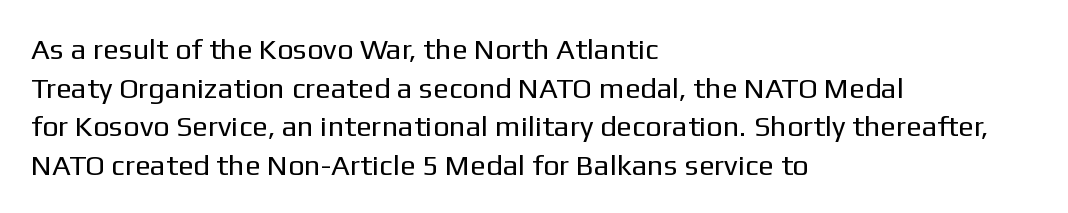
Proportional: the letters do not fall into vertical columns. The font family rendered here belongs to the sans-serif group. Does the copy run flush right? No — it runs flush left. The type is set solid horizontally, with unmodified tracking.
